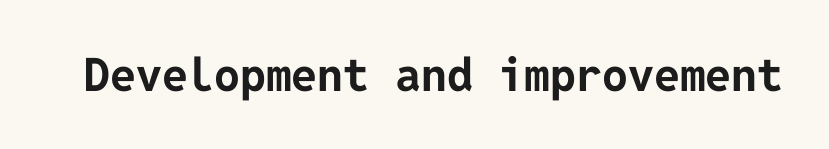
{"serif": "no", "italic": "no", "bold": "yes", "weight": "bold", "width": "normal", "stroke_contrast": "low", "x_height": "medium", "underline": "no", "letter_spacing": "normal", "letter_spacing_em": 0.0, "glyph_px": 46}
